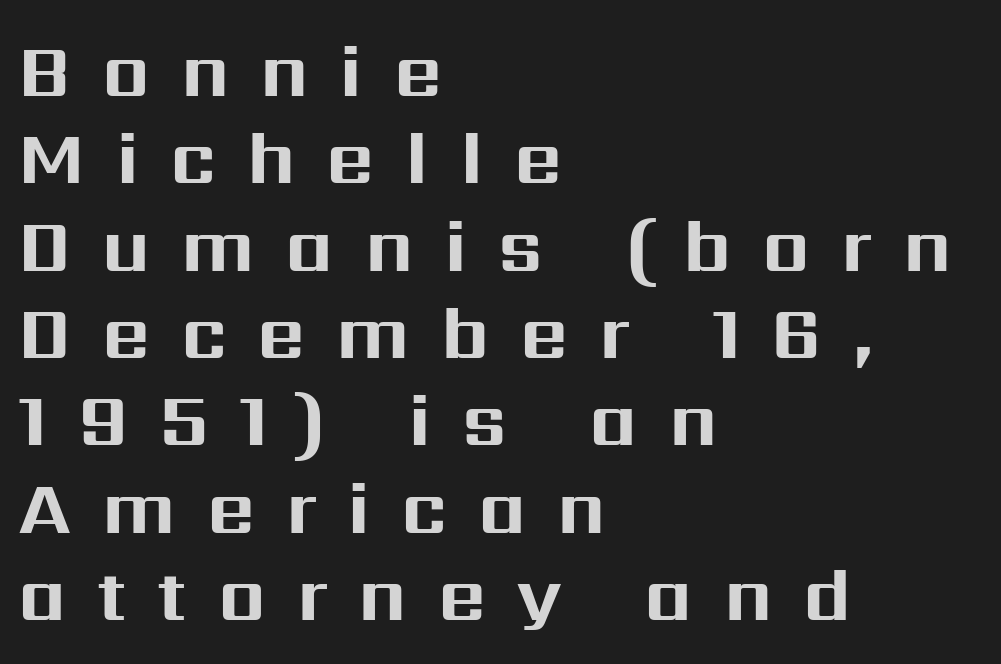
Q: Is the text bold? A: Yes.
Q: Is the text italic (slanted)? A: No, it is upright.
Q: Is the typeface a serif or a sans-serif typeface? A: Sans-serif.
Q: Is the text underlined? A: No.
Q: How is the paragraph aligned? A: Left-aligned.
Q: Is the spacing between letters normal or unusually wide? A: Unusually wide.
Q: Width (condensed, normal, or wide)? A: Normal.
Q: Stroke contrast? A: Medium.
Q: x-height? A: Medium.
Q: Monospaced? A: No.
